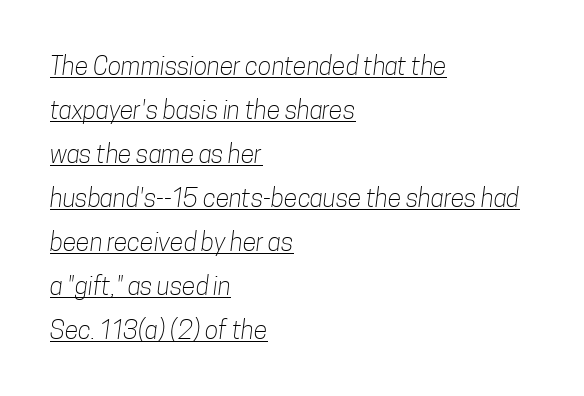
Q: Is the text bold? A: No.
Q: Is the text underlined? A: Yes.
Q: How is the paragraph aligned? A: Left-aligned.
Q: Is the spacing between letters normal or unusually wide? A: Normal.
